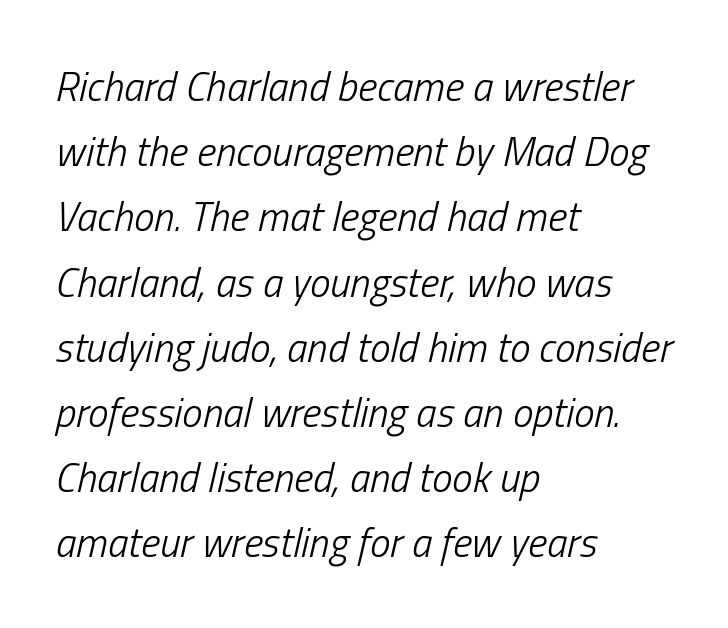
Looking at the ascenders, they clearly lean. This sample uses plain, unmodified letter spacing. The rendering anchors every line to the left-hand side. These lines are rendered in a variable-pitch font. The typeface has the unassuming heft of standard copy or less.
